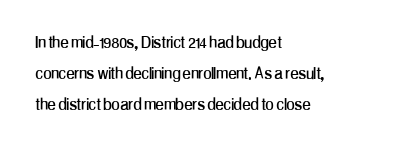
The image shows 20 px text type, upright; set left-aligned, normal line spacing (1.56x), normal letter spacing, not underlined.
